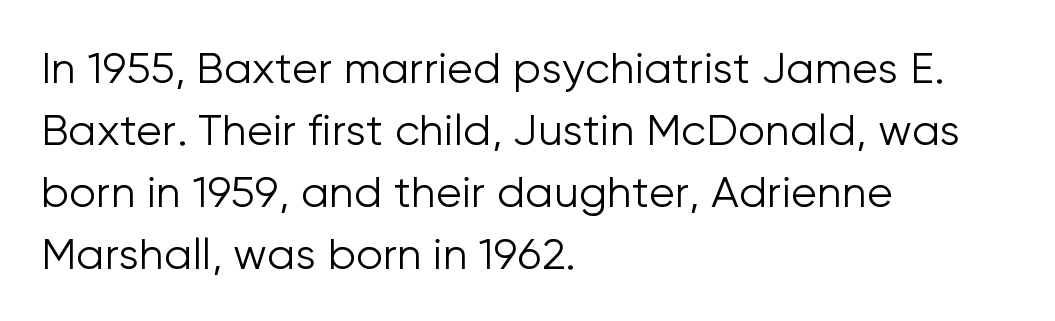
Q: Is the text bold? A: No.
Q: Is the text italic (slanted)? A: No, it is upright.
Q: Is the typeface a serif or a sans-serif typeface? A: Sans-serif.
Q: Is the text underlined? A: No.
Q: How is the paragraph aligned? A: Left-aligned.
Q: Is the spacing between letters normal or unusually wide? A: Normal.
Q: Is the spacing between lines tight, normal or loose? A: Normal.
Q: Width (condensed, normal, or wide)? A: Normal.
Q: Stroke contrast? A: Low.
Q: x-height? A: Medium.
Q: Monospaced? A: No.
